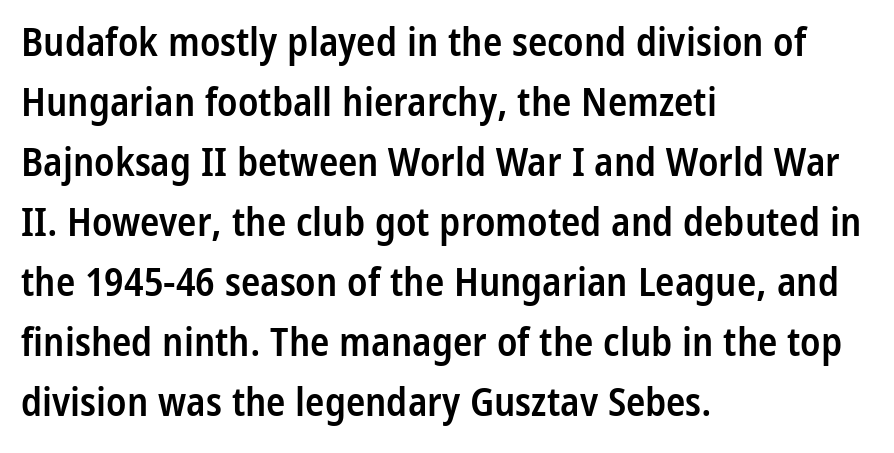
The image shows 40 px semibold, condensed sans-serif type, upright; set left-aligned, normal line spacing (1.5x), normal letter spacing, not underlined; low stroke contrast and a medium x-height.
